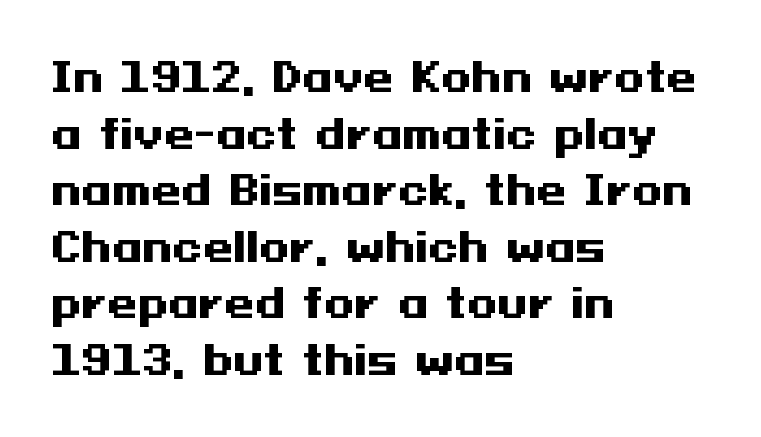
The image shows 39 px heavy, wide sans-serif type, upright; set left-aligned, normal line spacing (1.45x), normal letter spacing, not underlined; medium stroke contrast and a medium x-height.
